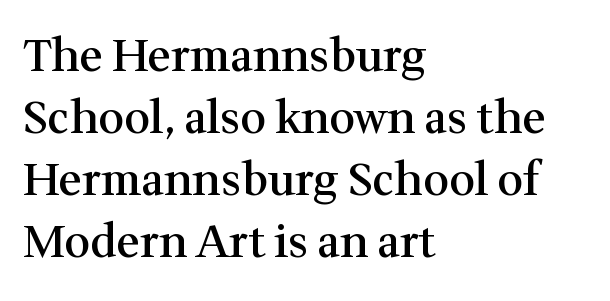
{"serif": "yes", "italic": "no", "bold": "semi", "weight": "semibold", "width": "normal", "stroke_contrast": "medium", "x_height": "medium", "monospaced": "no", "underline": "no", "align": "left", "line_spacing": "normal", "line_spacing_ratio": 1.38, "letter_spacing": "normal", "letter_spacing_em": 0.0, "glyph_px": 45}
